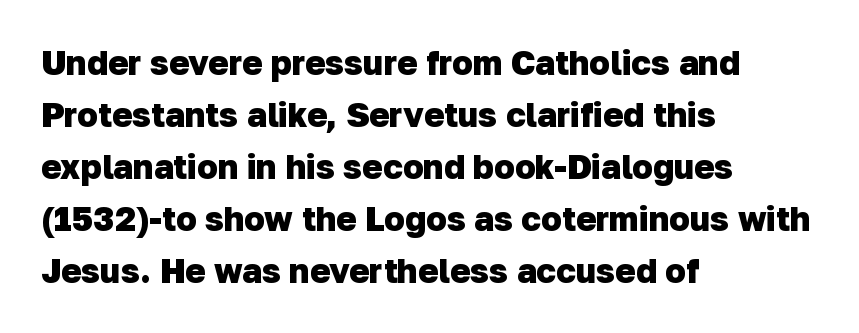
Q: Is the text bold? A: Yes.
Q: Is the typeface a serif or a sans-serif typeface? A: Sans-serif.
Q: Is the text underlined? A: No.
Q: How is the paragraph aligned? A: Left-aligned.
Q: Is the spacing between letters normal or unusually wide? A: Normal.
Q: Is the spacing between lines tight, normal or loose? A: Normal.
Q: Width (condensed, normal, or wide)? A: Normal.
Q: Stroke contrast? A: Low.
Q: x-height? A: Medium.
Q: Monospaced? A: No.
